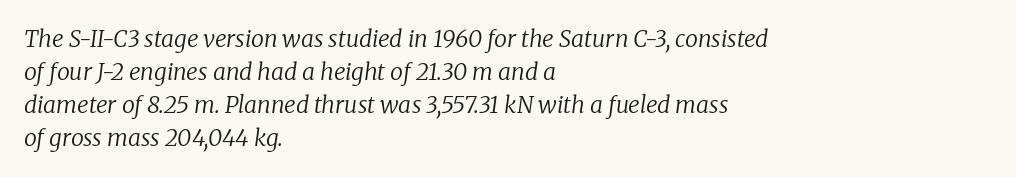
{"italic": "yes", "lean": "right", "slant_degrees": 8, "bold": "no", "underline": "no", "align": "left", "line_spacing": "normal", "line_spacing_ratio": 1.43, "letter_spacing": "normal", "letter_spacing_em": 0.0, "glyph_px": 23}
